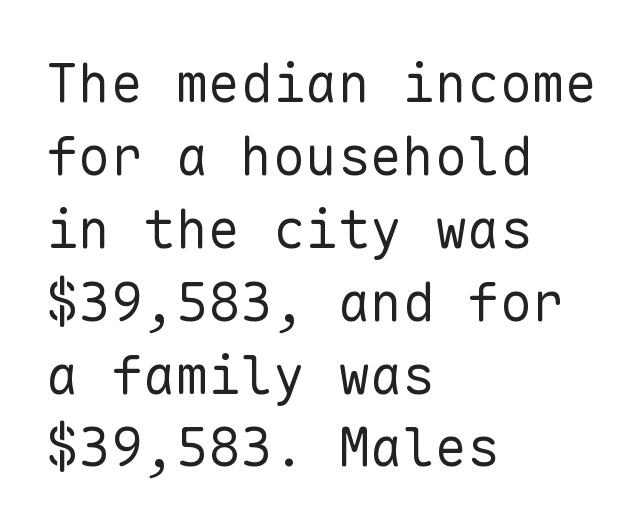
{"serif": "no", "italic": "no", "bold": "no", "weight": "regular", "width": "normal", "stroke_contrast": "low", "x_height": "medium", "monospaced": "yes", "underline": "no", "align": "left", "line_spacing": "normal", "line_spacing_ratio": 1.35, "letter_spacing": "normal", "letter_spacing_em": 0.0, "glyph_px": 54}
